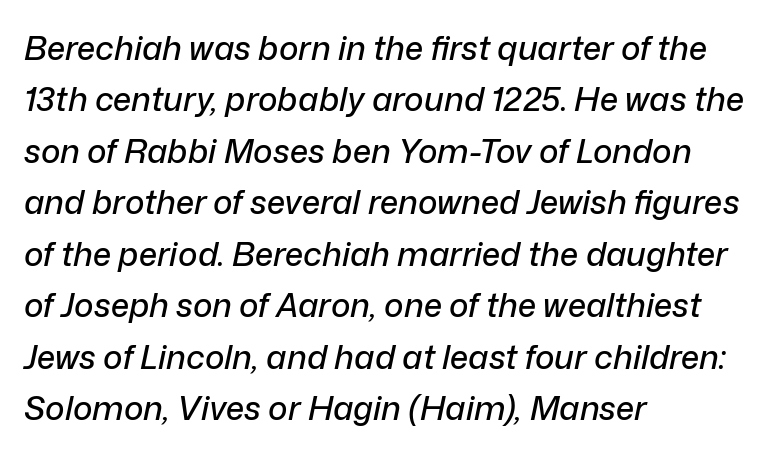
Short and long lines alike share a common starting point at left. You could not count columns in this text — the font is proportionally spaced. The text carries the slant typical of an italic or oblique font. Observe the ordinary spacing: letters are neighbours, not strangers. Check the space under the baseline: it is left empty. Each new line begins a customary step beneath the previous one.
